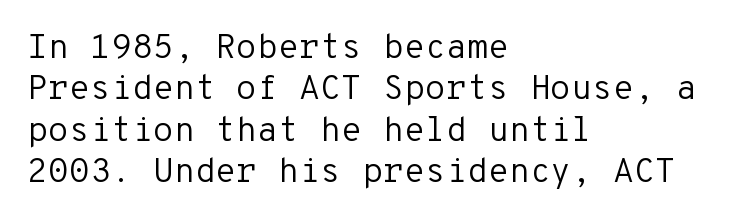
{"serif": "no", "italic": "no", "bold": "no", "weight": "regular", "width": "normal", "stroke_contrast": "low", "x_height": "medium", "monospaced": "yes", "underline": "no", "align": "left", "line_spacing_ratio": 1.22, "letter_spacing": "normal", "letter_spacing_em": 0.0, "glyph_px": 34}
